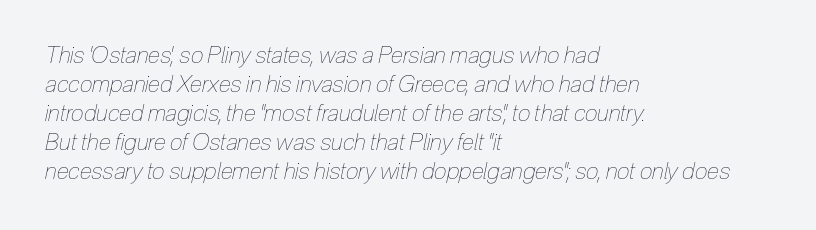
The image shows 23 px text type, italic (leaning right); set left-aligned, normal line spacing (1.26x), normal letter spacing, not underlined.
